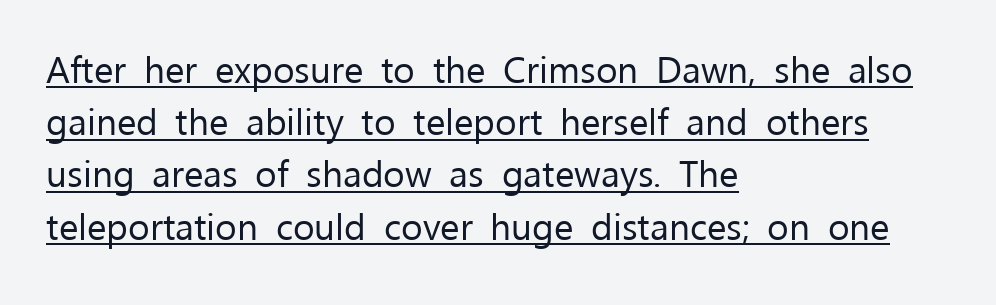
This is the regular roman posture of the typeface. Character widths vary here, with narrow letters taking less room than wide ones. A typographer would call this underscored text. Vertically, the passage feels balanced, rows spaced as you'd expect. Typographically, this falls in the sans-serif category. The weight tops out at a normal text grade.
